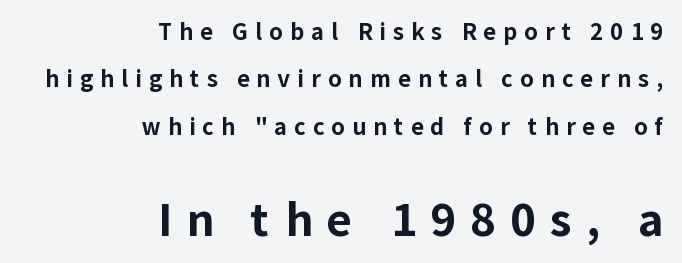
{"serif": "no", "italic": "no", "bold": "yes", "weight": "bold", "width": "normal", "stroke_contrast": "low", "x_height": "medium", "monospaced": "no", "underline": "no", "align": "right", "line_spacing": "loose", "line_spacing_ratio": 2.15, "letter_spacing": "wide", "letter_spacing_em": 0.32, "larger_block": "second", "size_ratio": 2.0, "glyph_px": 44}
